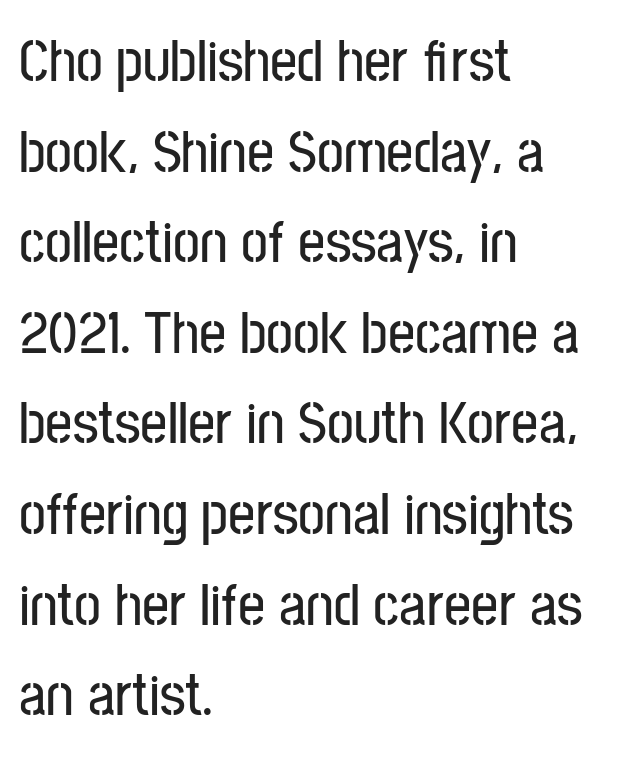
{"serif": "no", "italic": "no", "width": "condensed", "stroke_contrast": "low", "x_height": "medium", "monospaced": "no", "underline": "no", "align": "left", "line_spacing": "normal", "line_spacing_ratio": 1.51, "letter_spacing": "normal", "letter_spacing_em": 0.0, "glyph_px": 60}
